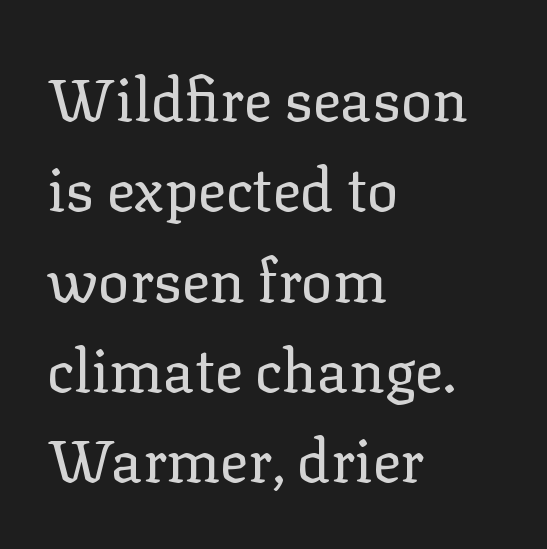
Tall strokes in this sample are plumb rather than angled. Regarding serifs, this sample has them. Default kerning and tracking; the words read as compact shapes. The paragraph shown leans on its left margin. Weight: regular or lighter. The space directly below the letters is spotless.
